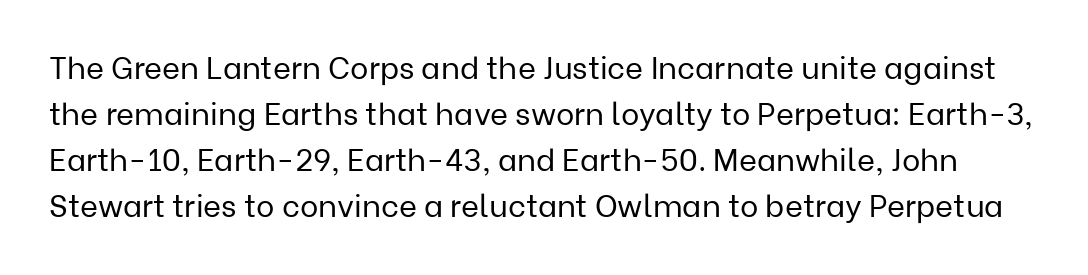
Q: Is the text bold? A: No.
Q: Is the text italic (slanted)? A: No, it is upright.
Q: Is the typeface a serif or a sans-serif typeface? A: Sans-serif.
Q: Is the text underlined? A: No.
Q: Is the spacing between letters normal or unusually wide? A: Normal.
Q: Is the spacing between lines tight, normal or loose? A: Normal.
Q: Width (condensed, normal, or wide)? A: Normal.
Q: Stroke contrast? A: Low.
Q: x-height? A: Medium.
Q: Monospaced? A: No.
